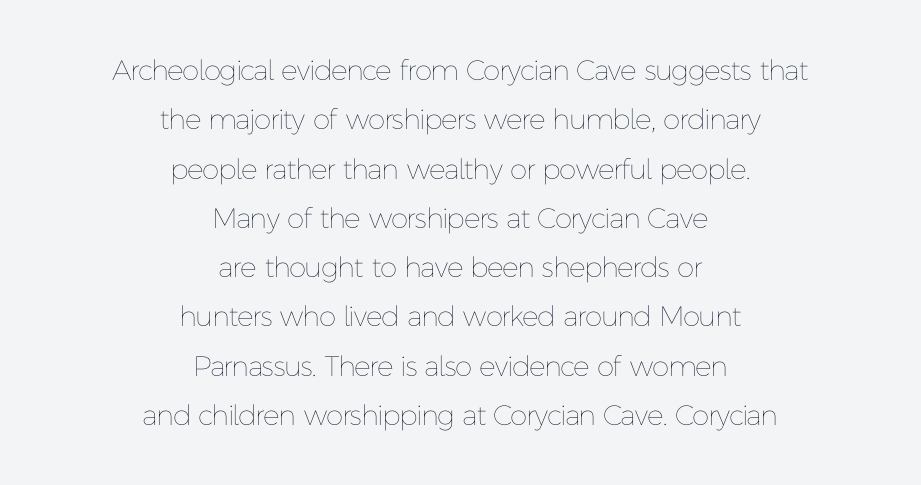
{"italic": "no", "bold": "no", "weight": "thin", "width": "normal", "stroke_contrast": "low", "x_height": "medium", "monospaced": "no", "underline": "no", "align": "center", "line_spacing_ratio": 1.76, "letter_spacing": "normal", "letter_spacing_em": 0.0, "glyph_px": 28}
